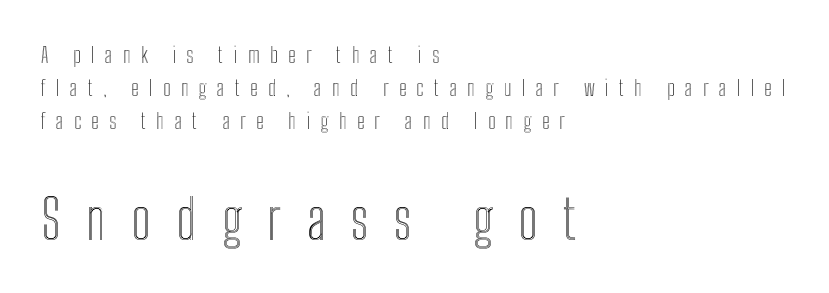
Q: Is the text italic (slanted)? A: No, it is upright.
Q: Is the text underlined? A: No.
Q: How is the paragraph aligned? A: Left-aligned.
Q: Is the spacing between letters normal or unusually wide? A: Unusually wide.
Q: Is the spacing between lines tight, normal or loose? A: Normal.
Q: Which block of text is set in a larger size, the first (top) or the second (bottom)? A: The second (bottom) one.
Q: Width (condensed, normal, or wide)? A: Condensed.
Q: x-height? A: Medium.
Q: Monospaced? A: No.
